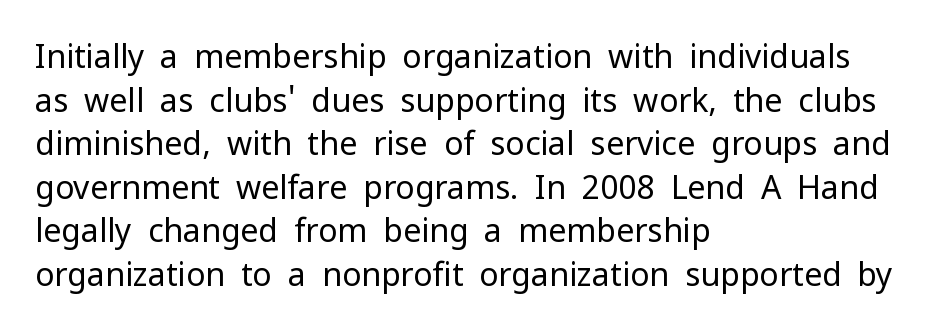
{"serif": "no", "italic": "no", "bold": "no", "weight": "regular", "width": "normal", "stroke_contrast": "low", "x_height": "medium", "monospaced": "no", "underline": "no", "align": "left", "line_spacing": "normal", "line_spacing_ratio": 1.36, "letter_spacing": "normal", "letter_spacing_em": 0.0, "glyph_px": 32}
